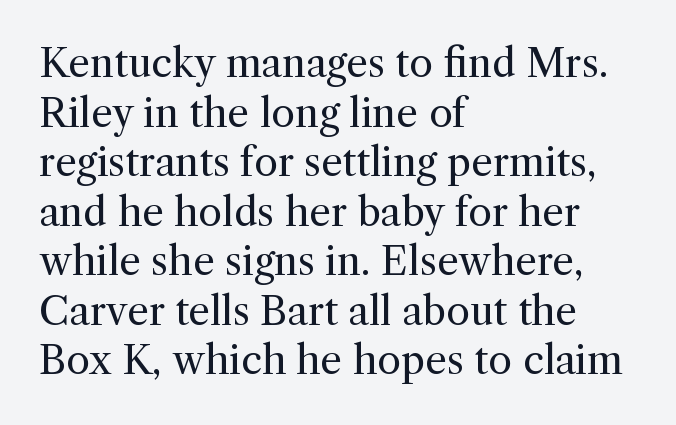
The image shows 39 px regular-weight serif type, upright; set left-aligned, normal line spacing (1.27x), normal letter spacing, not underlined; a medium x-height.
